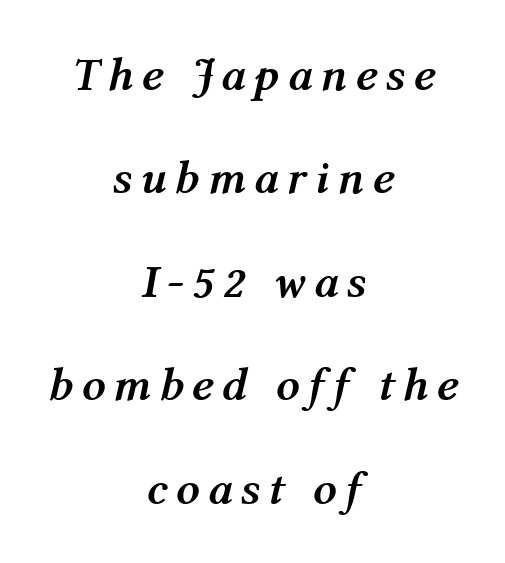
{"italic": "yes", "lean": "right", "slant_degrees": 12, "bold": "yes", "weight": "semibold", "width": "normal", "stroke_contrast": "medium", "x_height": "medium", "monospaced": "no", "underline": "no", "align": "center", "line_spacing": "loose", "line_spacing_ratio": 2.2, "glyph_px": 47}
